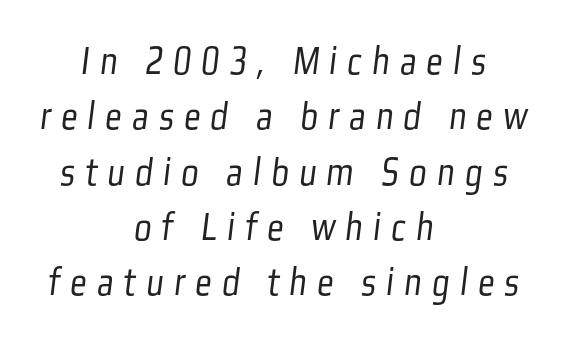
Rows of type keep a routine distance in the vertical direction. Is this a sans? Yes — the strokes have no serifs. Each word looks stretched out because of the extra space between its letters. The space beneath each line is pristine and unruled. Heft: none added — not bold. Looks like regular typesetting: each glyph gets only the width it needs.
